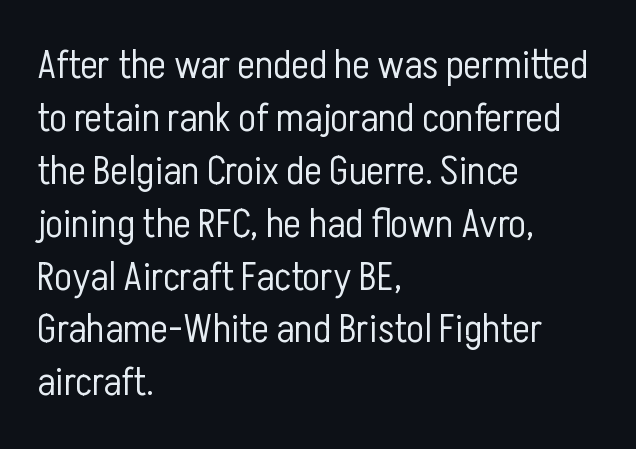
{"serif": "no", "italic": "no", "bold": "no", "weight": "light", "width": "condensed", "stroke_contrast": "low", "x_height": "medium", "monospaced": "no", "underline": "no", "align": "left", "line_spacing": "normal", "line_spacing_ratio": 1.29, "letter_spacing": "normal", "letter_spacing_em": 0.0, "glyph_px": 41}
